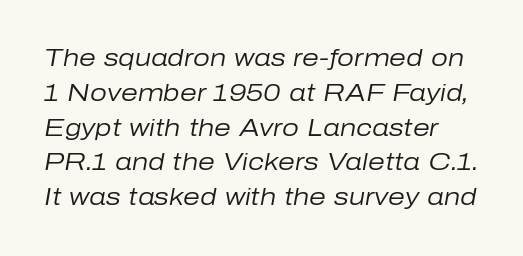
Q: Is the text bold? A: No.
Q: Is the text italic (slanted)? A: Yes, it leans right by about 10 degrees.
Q: Is the text underlined? A: No.
Q: Is the spacing between letters normal or unusually wide? A: Normal.
Q: Is the spacing between lines tight, normal or loose? A: Normal.
